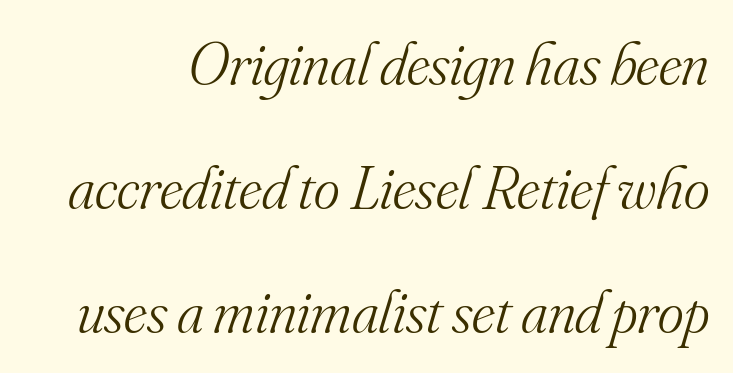
Words float on clear page, feet unadorned. Each word holds together tightly as a unit, with standard inter-letter gaps. The typeface chosen for these lines features serifs. In terms of leading, this rendering errs on the spacious side. Ink coverage per letter is moderate at most.
